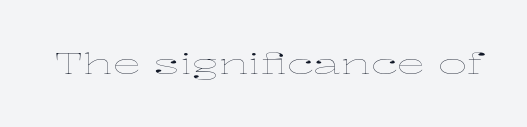
{"italic": "no", "bold": "no", "weight": "thin", "width": "wide", "stroke_contrast": "low", "x_height": "medium", "monospaced": "no", "underline": "no", "letter_spacing": "normal", "letter_spacing_em": 0.0, "glyph_px": 28}
